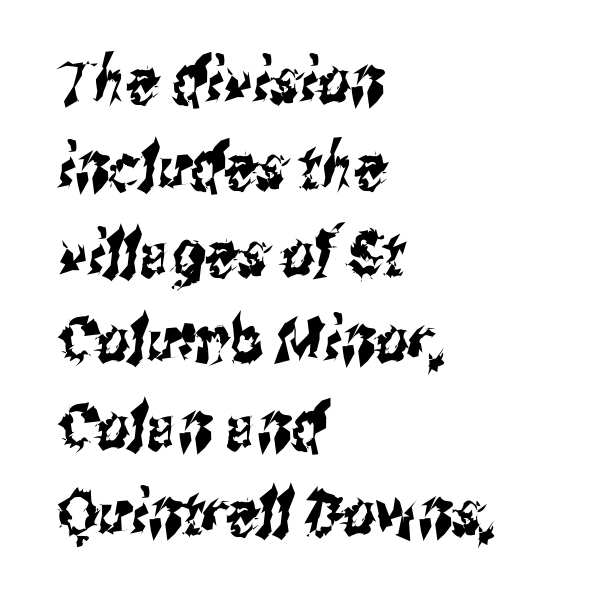
{"serif": "no", "width": "condensed", "stroke_contrast": "medium", "x_height": "medium", "monospaced": "no", "underline": "no", "align": "left", "line_spacing": "normal", "line_spacing_ratio": 1.35, "letter_spacing": "normal", "letter_spacing_em": 0.0, "glyph_px": 64}
